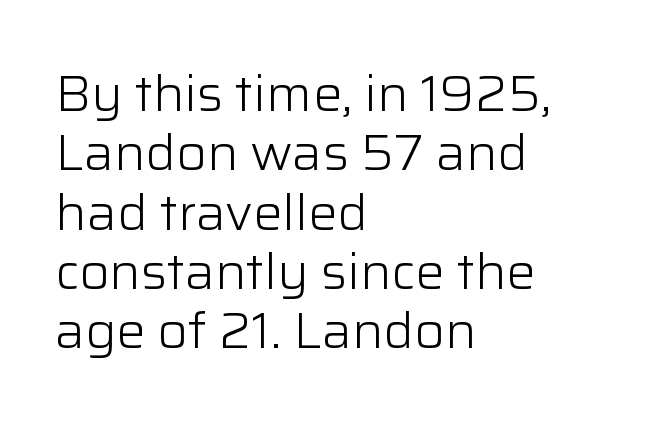
The image shows 49 px light sans-serif type, upright; set left-aligned, line spacing 1.21x, normal letter spacing, not underlined; low stroke contrast and a medium x-height.
